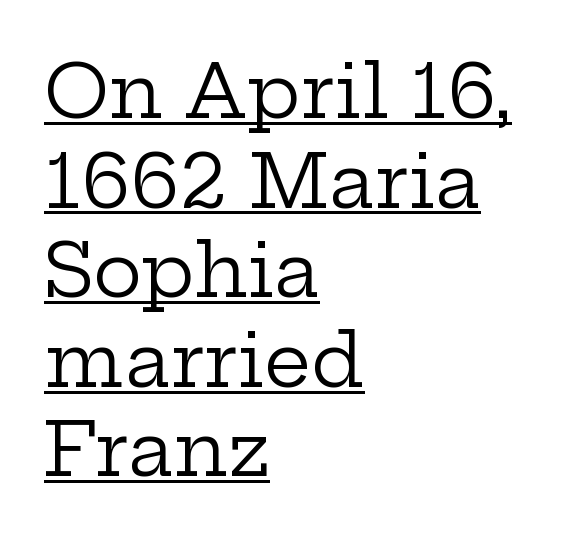
The image shows 74 px regular-weight, wide serif type, upright; set left-aligned, line spacing 1.21x, normal letter spacing, underlined; low stroke contrast and a medium x-height.
